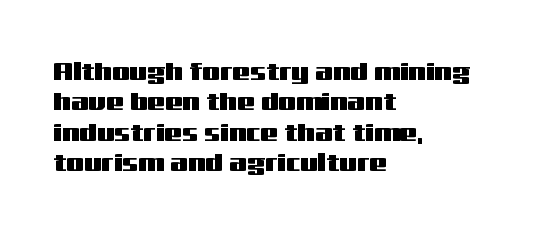
Q: Is the text italic (slanted)? A: No, it is upright.
Q: Is the text underlined? A: No.
Q: How is the paragraph aligned? A: Left-aligned.
Q: Is the spacing between letters normal or unusually wide? A: Normal.
